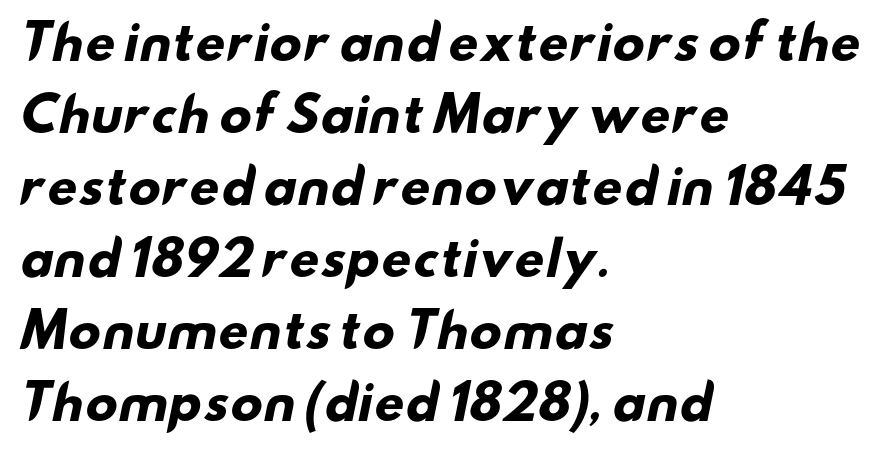
The image shows 47 px heavy, wide sans-serif type; set left-aligned, normal line spacing (1.53x), normal letter spacing, not underlined; low stroke contrast and a small x-height.
